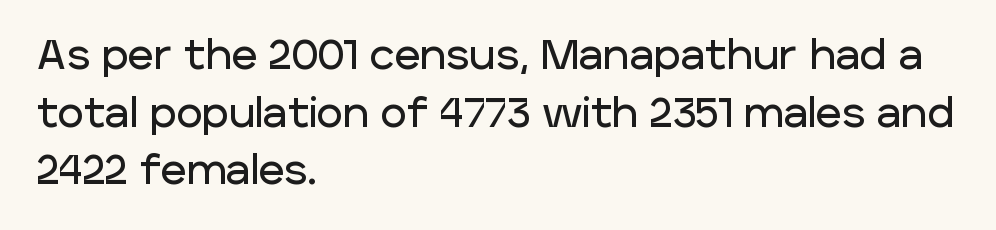
The image shows 40 px sans-serif type, upright; set left-aligned, normal line spacing (1.44x), normal letter spacing, not underlined; low stroke contrast and a large x-height.
